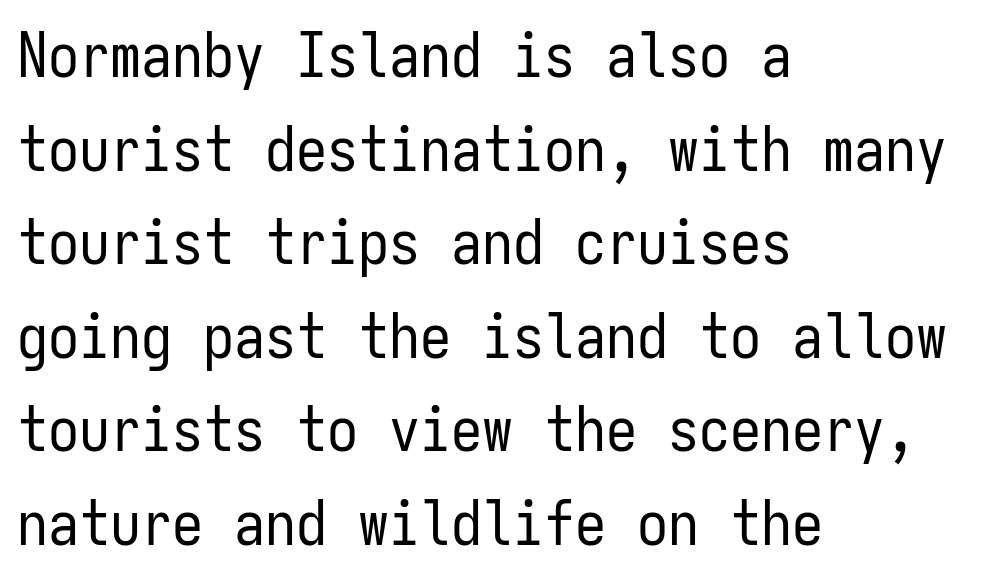
The image shows 62 px regular-weight, condensed sans-serif type, upright, monospaced; set left-aligned, normal line spacing (1.51x), normal letter spacing, not underlined; low stroke contrast and a medium x-height.
